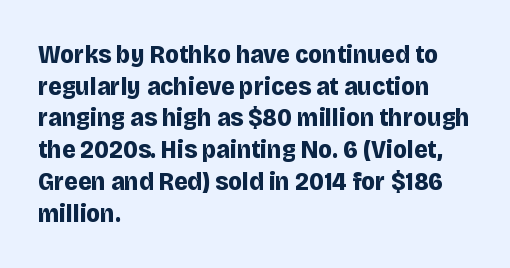
Q: Is the text bold? A: Yes.
Q: Is the text italic (slanted)? A: No, it is upright.
Q: Is the text underlined? A: No.
Q: How is the paragraph aligned? A: Left-aligned.
Q: Is the spacing between letters normal or unusually wide? A: Normal.
